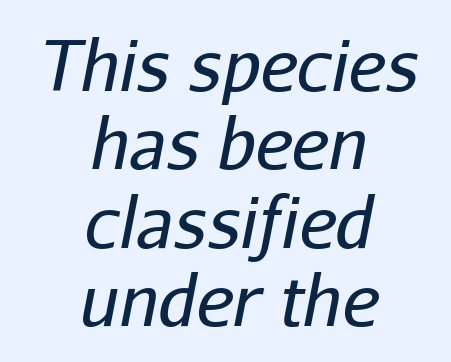
{"italic": "yes", "lean": "right", "slant_degrees": 11, "bold": "no", "weight": "regular", "width": "normal", "stroke_contrast": "low", "x_height": "medium", "monospaced": "no", "underline": "no", "align": "center", "line_spacing": "tight", "line_spacing_ratio": 1.12, "letter_spacing": "normal", "letter_spacing_em": 0.0, "glyph_px": 70}
